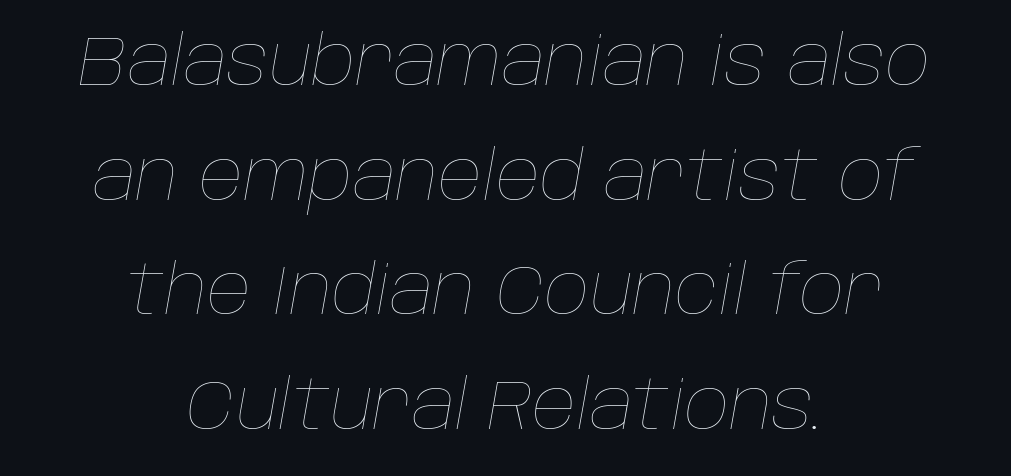
One glance says typical: line gaps are just what's usual. The rendering positions every line midway between the sides. This rendering features lettering with no underline. The font's italic variant was chosen for this text.
